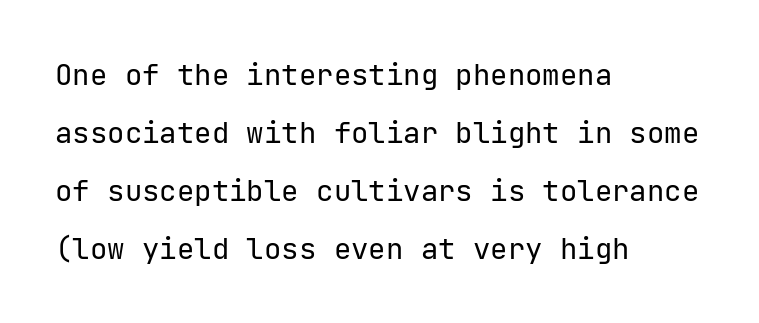
This is sans-serif lettering, the kind often seen on screens and signage. Lines of text with bare space underneath. Where is the straight margin? On the left. Is the stroke heavy? The answer is a plain regular-or-lighter.
